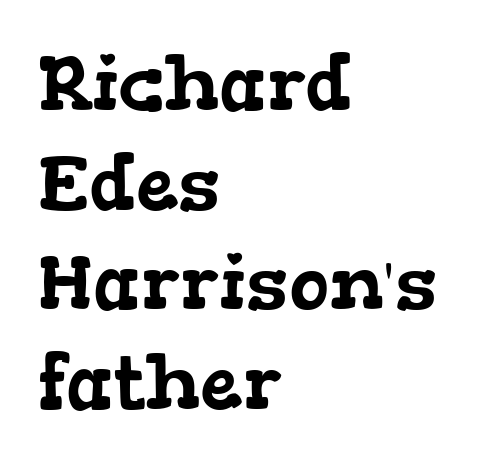
{"serif": "yes", "width": "wide", "stroke_contrast": "low", "x_height": "medium", "monospaced": "no", "underline": "no", "align": "left", "line_spacing": "normal", "line_spacing_ratio": 1.31, "letter_spacing": "normal", "letter_spacing_em": 0.0, "glyph_px": 76}
